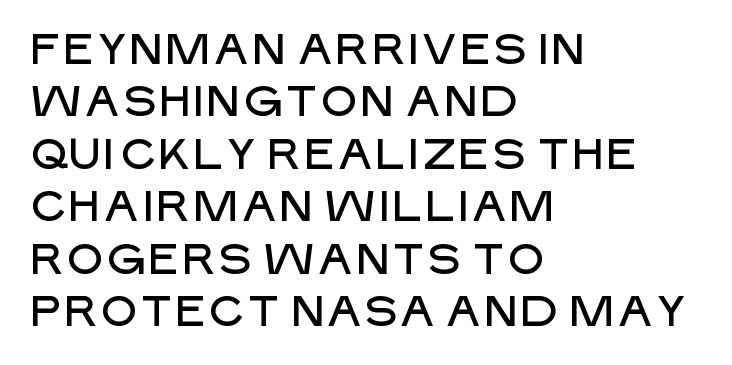
The letterforms sit shoulder to shoulder at normal distance. Unmarked baselines from the first word to the last. Note the varied advance widths — an 'i' is clearly narrower than an 'm'. The typeface chosen for these lines omits serifs. In CSS terms this would be text-align: left. A roman cut, with each character standing at attention.
